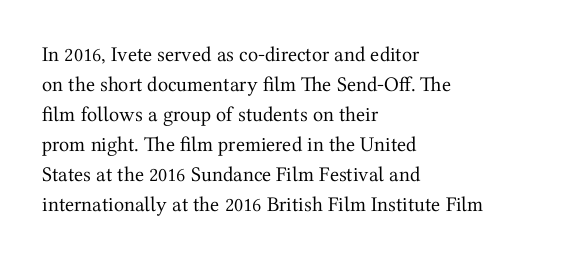
{"italic": "no", "bold": "no", "underline": "no", "align": "left", "line_spacing": "normal", "line_spacing_ratio": 1.43, "letter_spacing": "normal", "letter_spacing_em": 0.0, "glyph_px": 21}
